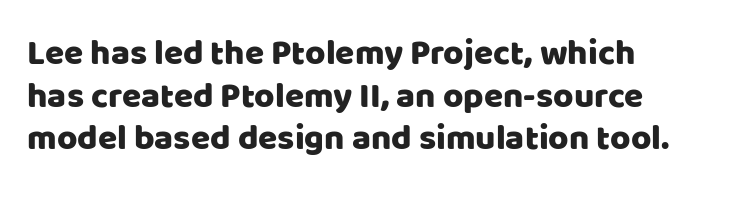
{"serif": "no", "italic": "no", "width": "normal", "stroke_contrast": "low", "x_height": "large", "monospaced": "no", "underline": "no", "align": "left", "line_spacing_ratio": 1.22, "letter_spacing": "normal", "letter_spacing_em": 0.0, "glyph_px": 35}
